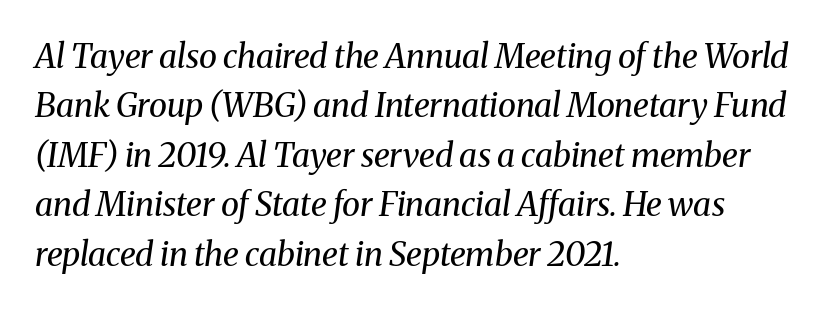
{"serif": "yes", "italic": "yes", "lean": "right", "slant_degrees": 8, "bold": "no", "weight": "regular", "width": "normal", "stroke_contrast": "medium", "x_height": "medium", "monospaced": "no", "underline": "no", "align": "left", "line_spacing": "normal", "line_spacing_ratio": 1.5, "letter_spacing": "normal", "letter_spacing_em": 0.0, "glyph_px": 33}
